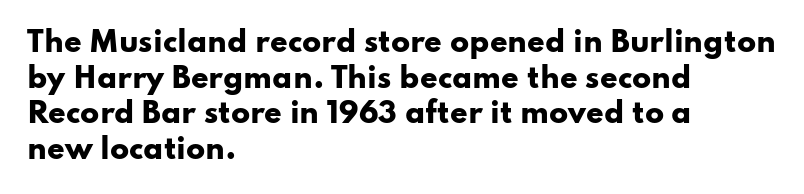
This is the regular roman posture of the typeface. Words float on clear page, feet unadorned. You could call the tracking neutral — neither tight nor loose. This sample uses a sans-serif face.
